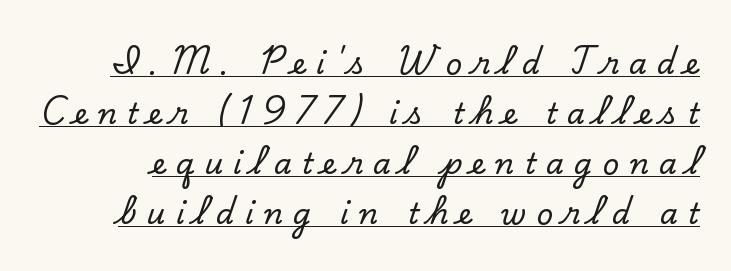
Q: Is the text italic (slanted)? A: Yes.
Q: Is the typeface a serif or a sans-serif typeface? A: Serif.
Q: Is the text underlined? A: Yes.
Q: Is the spacing between letters normal or unusually wide? A: Unusually wide.
Q: Width (condensed, normal, or wide)? A: Normal.
Q: Stroke contrast? A: Low.
Q: x-height? A: Small.
Q: Monospaced? A: No.
